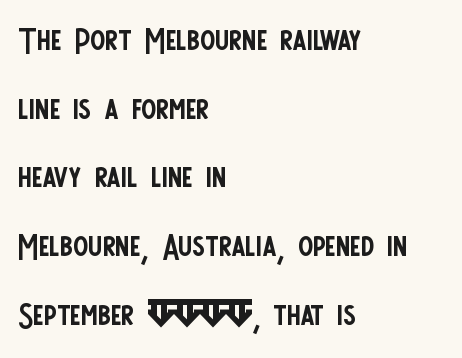
{"serif": "no", "italic": "no", "bold": "no", "weight": "regular", "width": "condensed", "stroke_contrast": "low", "x_height": "large", "monospaced": "no", "underline": "no", "align": "left", "line_spacing": "normal", "line_spacing_ratio": 1.56, "letter_spacing": "normal", "letter_spacing_em": 0.0, "glyph_px": 44}
